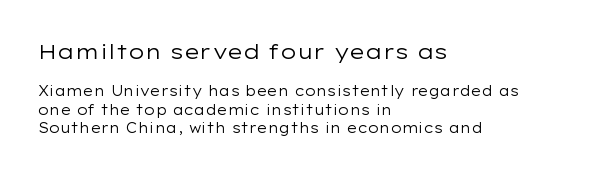
The image shows 21 px text type, upright; set left-aligned, normal line spacing (1.31x), normal letter spacing, not underlined; the first (top) block is 1.5x larger.
